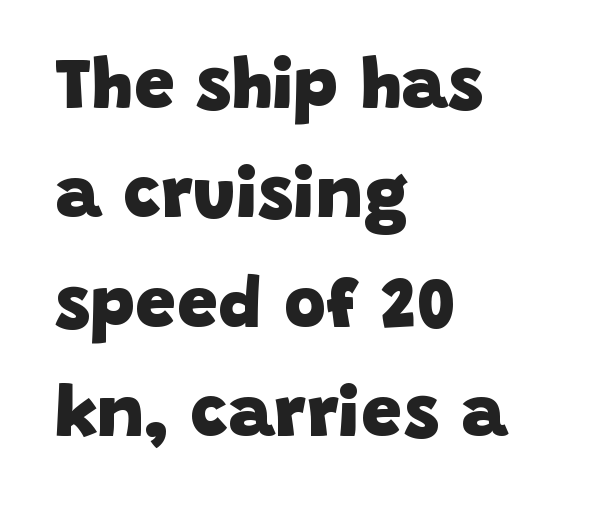
The image shows 72 px heavy sans-serif type; set left-aligned, normal line spacing (1.52x), normal letter spacing, not underlined; low stroke contrast and a large x-height.
